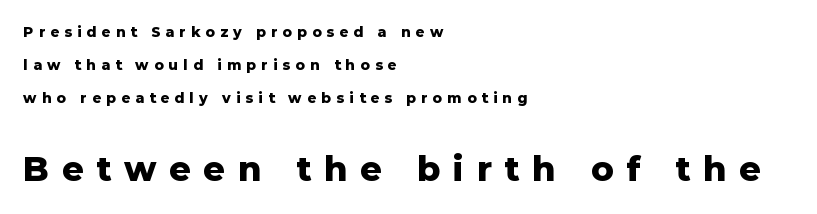
The image shows 34 px heavy sans-serif type, upright; set left-aligned, loose line spacing (2.34x), unusually wide letter spacing (+0.37 em), not underlined; the second (bottom) block is 2.43x larger; low stroke contrast and a medium x-height.
